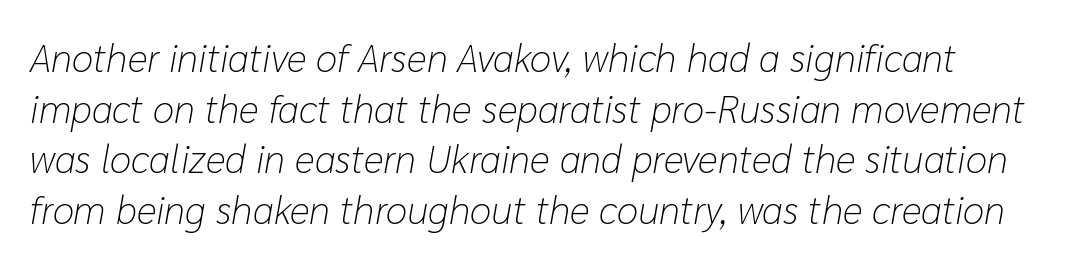
Q: Is the text bold? A: No.
Q: Is the text italic (slanted)? A: Yes, it leans right by about 10 degrees.
Q: Is the text underlined? A: No.
Q: Is the spacing between letters normal or unusually wide? A: Normal.
Q: Is the spacing between lines tight, normal or loose? A: Normal.
Q: Width (condensed, normal, or wide)? A: Normal.
Q: Stroke contrast? A: Low.
Q: x-height? A: Medium.
Q: Monospaced? A: No.
